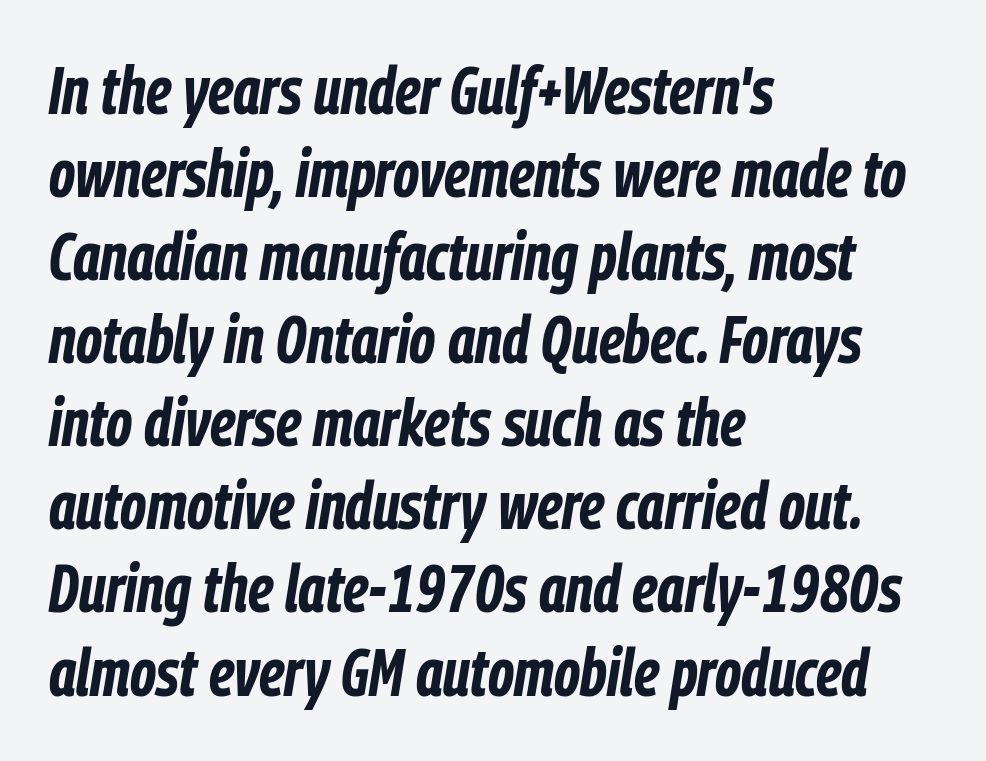
{"italic": "yes", "lean": "right", "slant_degrees": 9, "bold": "yes", "weight": "bold", "width": "condensed", "stroke_contrast": "low", "x_height": "medium", "monospaced": "no", "underline": "no", "align": "left", "line_spacing_ratio": 1.24, "letter_spacing": "normal", "letter_spacing_em": 0.0, "glyph_px": 67}
